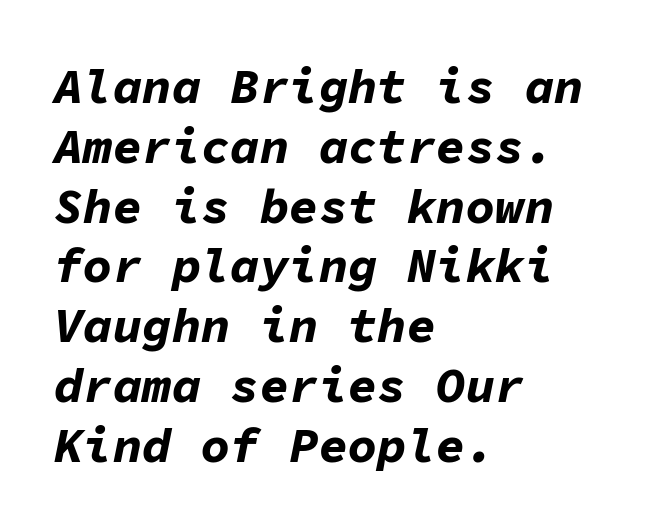
The image shows 49 px bold type, italic (leaning right), monospaced; set left-aligned, line spacing 1.22x, normal letter spacing, not underlined; low stroke contrast and a medium x-height.
